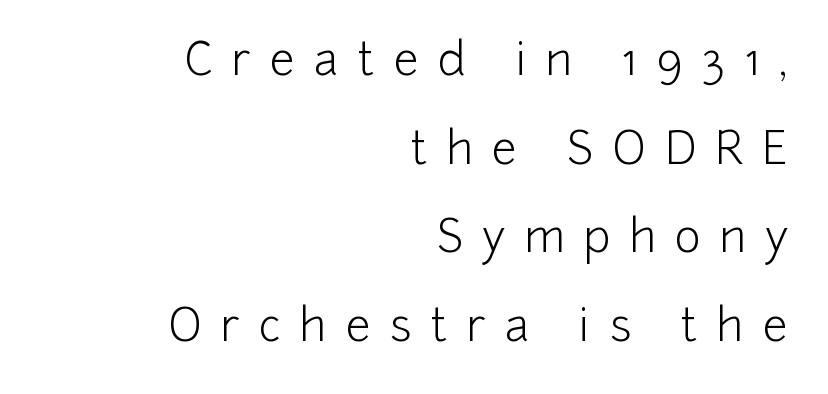
Q: Is the text bold? A: No.
Q: Is the text italic (slanted)? A: No, it is upright.
Q: Is the typeface a serif or a sans-serif typeface? A: Sans-serif.
Q: Is the text underlined? A: No.
Q: How is the paragraph aligned? A: Right-aligned.
Q: Is the spacing between letters normal or unusually wide? A: Unusually wide.
Q: Is the spacing between lines tight, normal or loose? A: Loose.
Q: Width (condensed, normal, or wide)? A: Normal.
Q: Stroke contrast? A: Low.
Q: x-height? A: Medium.
Q: Monospaced? A: No.
